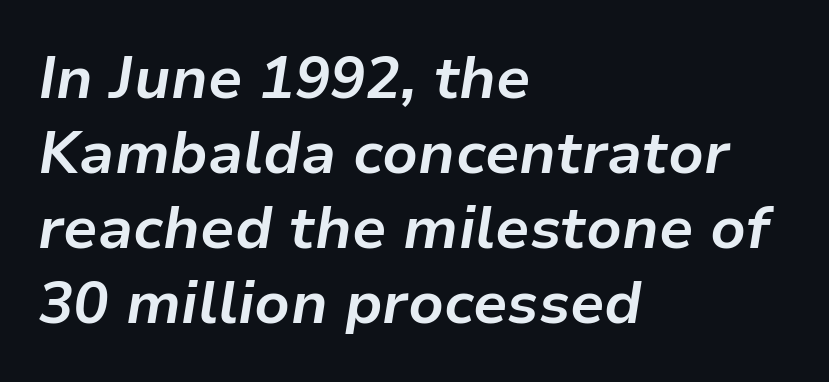
Q: Is the text bold? A: Yes.
Q: Is the text italic (slanted)? A: Yes, it leans right by about 9 degrees.
Q: Is the text underlined? A: No.
Q: How is the paragraph aligned? A: Left-aligned.
Q: Is the spacing between letters normal or unusually wide? A: Normal.
Q: Is the spacing between lines tight, normal or loose? A: Normal.
Q: Width (condensed, normal, or wide)? A: Normal.
Q: Stroke contrast? A: Low.
Q: x-height? A: Medium.
Q: Monospaced? A: No.
